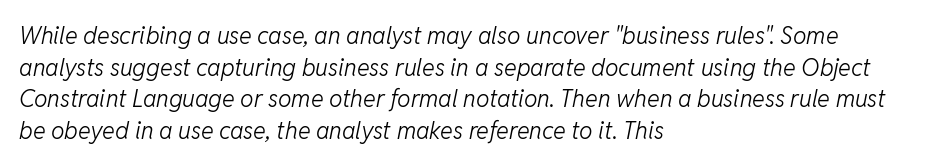
Q: Is the text bold? A: No.
Q: Is the text italic (slanted)? A: Yes, it leans right by about 11 degrees.
Q: Is the text underlined? A: No.
Q: How is the paragraph aligned? A: Left-aligned.
Q: Is the spacing between letters normal or unusually wide? A: Normal.
Q: Is the spacing between lines tight, normal or loose? A: Normal.
